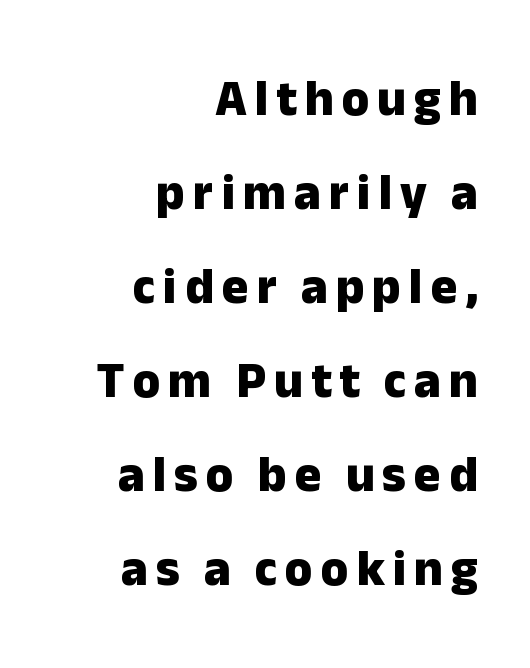
{"serif": "no", "italic": "no", "bold": "yes", "weight": "heavy", "width": "normal", "stroke_contrast": "low", "x_height": "medium", "monospaced": "no", "underline": "no", "align": "right", "line_spacing_ratio": 1.88, "glyph_px": 50}
